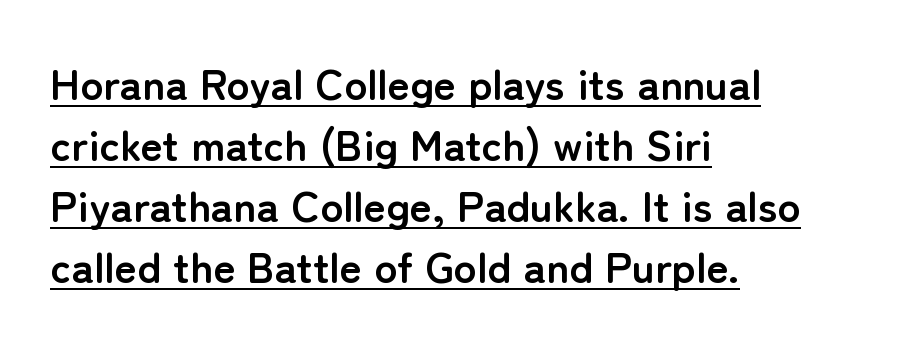
The image shows 43 px semibold sans-serif type, upright; set left-aligned, normal line spacing (1.42x), normal letter spacing, underlined; low stroke contrast and a medium x-height.
